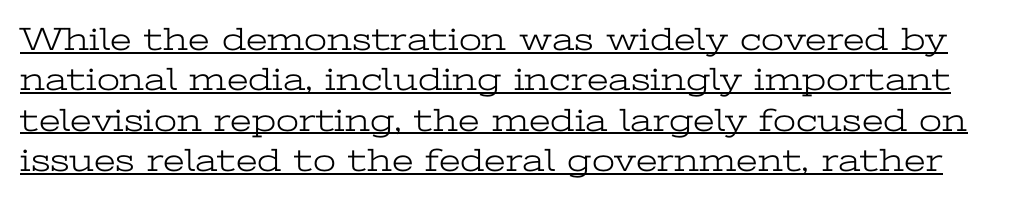
The image shows 33 px light, wide serif type, upright; set line spacing 1.22x, normal letter spacing, underlined; low stroke contrast and a medium x-height.
